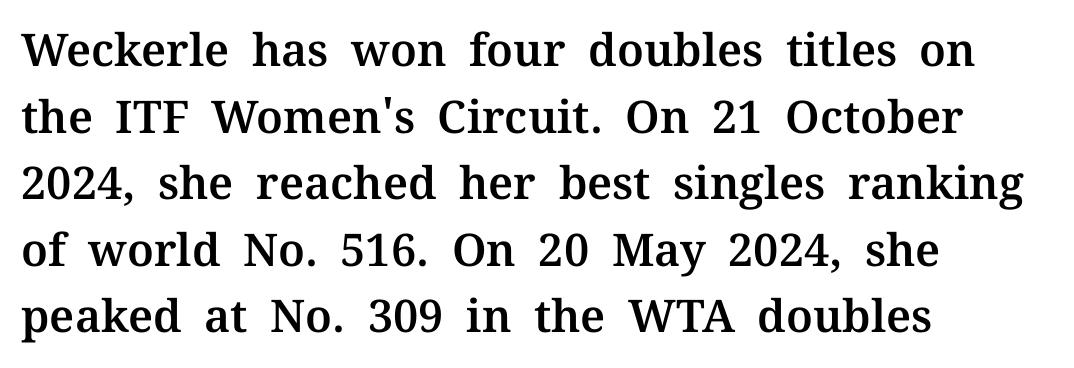
The image shows 45 px serif type, upright; set left-aligned, normal line spacing (1.48x), normal letter spacing, not underlined; medium stroke contrast and a medium x-height.
